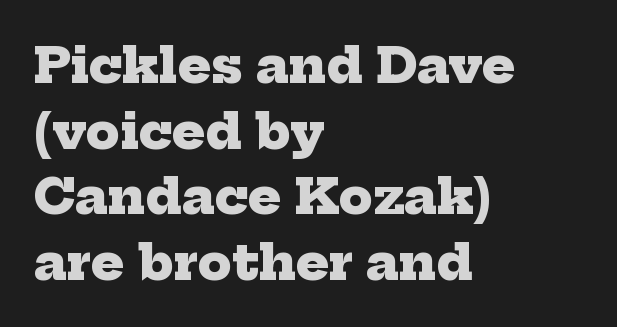
Where is the straight margin? On the left. Spacing verdict: proportional, widths tailored to each character. The characters display serif detailing at their extremities. Quick note: interline space is typical. This rendering features lettering with no underline. The rendering uses a bold face; every stroke is thick and dark.
